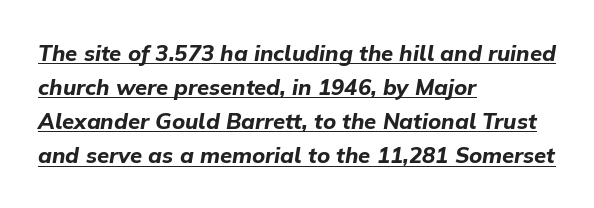
Q: Is the text bold? A: Yes.
Q: Is the text italic (slanted)? A: Yes, it leans right by about 9 degrees.
Q: Is the text underlined? A: Yes.
Q: How is the paragraph aligned? A: Left-aligned.
Q: Is the spacing between letters normal or unusually wide? A: Normal.
Q: Is the spacing between lines tight, normal or loose? A: Normal.
